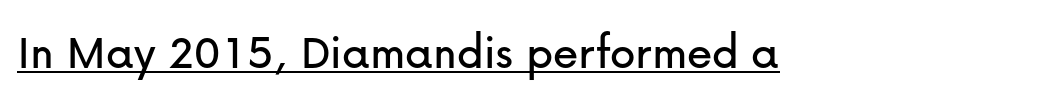
Q: Is the text italic (slanted)? A: No, it is upright.
Q: Is the typeface a serif or a sans-serif typeface? A: Sans-serif.
Q: Is the text underlined? A: Yes.
Q: How is the paragraph aligned? A: Left-aligned.
Q: Is the spacing between letters normal or unusually wide? A: Normal.
Q: Width (condensed, normal, or wide)? A: Normal.
Q: Stroke contrast? A: Low.
Q: x-height? A: Medium.
Q: Monospaced? A: No.
